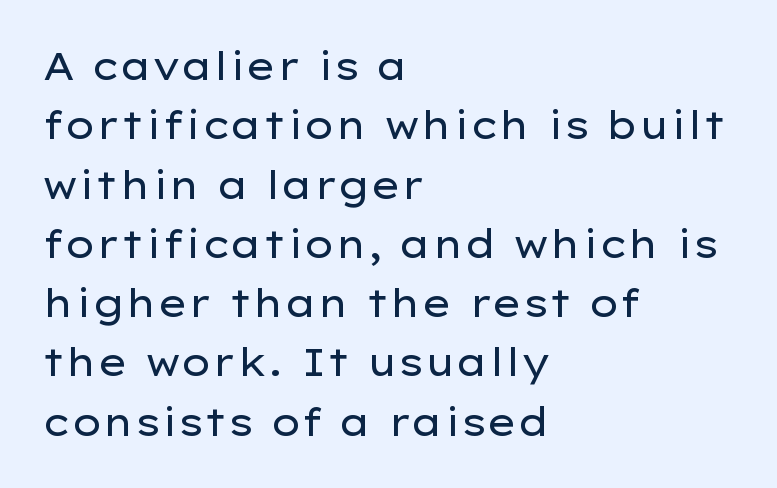
Q: Is the text bold? A: No.
Q: Is the text italic (slanted)? A: No, it is upright.
Q: Is the typeface a serif or a sans-serif typeface? A: Sans-serif.
Q: Is the text underlined? A: No.
Q: How is the paragraph aligned? A: Left-aligned.
Q: Is the spacing between letters normal or unusually wide? A: Normal.
Q: Is the spacing between lines tight, normal or loose? A: Normal.
Q: Width (condensed, normal, or wide)? A: Wide.
Q: Stroke contrast? A: Low.
Q: x-height? A: Medium.
Q: Monospaced? A: No.
